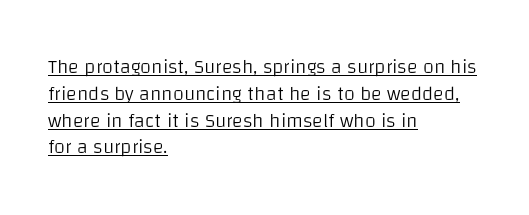
{"italic": "no", "bold": "no", "underline": "yes", "align": "left", "line_spacing": "normal", "line_spacing_ratio": 1.34, "letter_spacing": "normal", "letter_spacing_em": 0.0, "glyph_px": 20}
